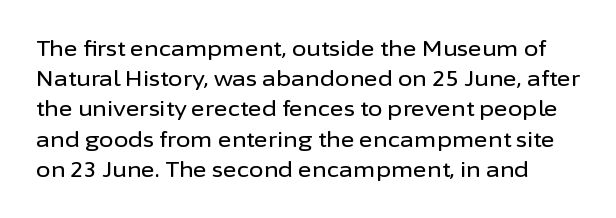
{"italic": "no", "underline": "no", "line_spacing": "normal", "line_spacing_ratio": 1.44, "letter_spacing": "normal", "letter_spacing_em": 0.0, "glyph_px": 21}
